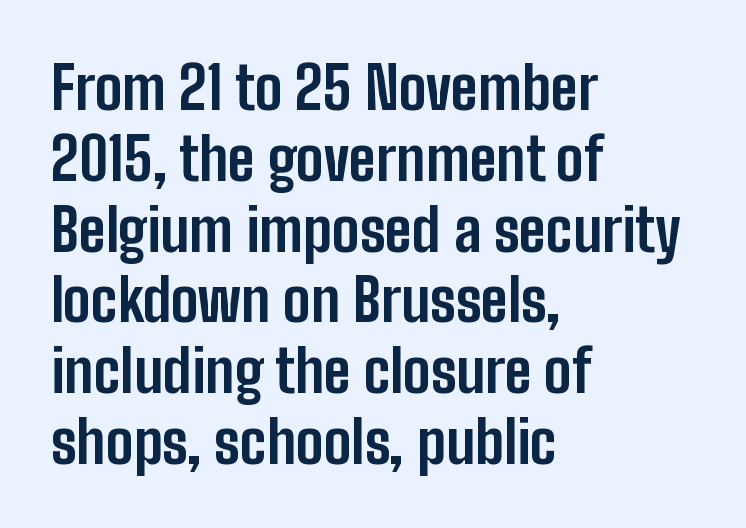
The image shows 59 px bold, condensed sans-serif type, upright; set left-aligned, line spacing 1.2x, normal letter spacing, not underlined; low stroke contrast and a medium x-height.
